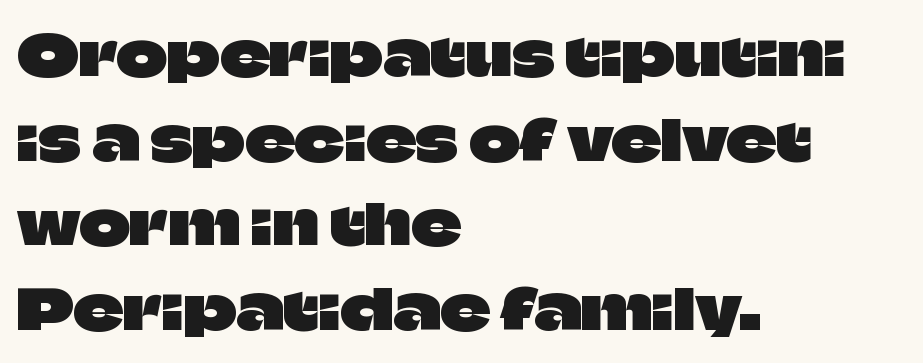
What stands out about the letter spacing? Nothing — it is the standard amount. This sample has the flowing, uneven cadence of proportional lettering. The block of text has a typical density, with ordinary space between rows. The lines are quadded left. The space beneath each line is pristine and unruled.
